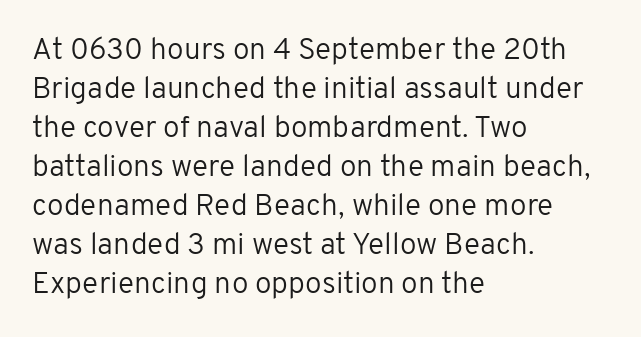
Q: Is the text bold? A: No.
Q: Is the text italic (slanted)? A: No, it is upright.
Q: Is the typeface a serif or a sans-serif typeface? A: Sans-serif.
Q: Is the text underlined? A: No.
Q: How is the paragraph aligned? A: Left-aligned.
Q: Is the spacing between letters normal or unusually wide? A: Normal.
Q: Is the spacing between lines tight, normal or loose? A: Normal.
Q: Width (condensed, normal, or wide)? A: Normal.
Q: Stroke contrast? A: Low.
Q: x-height? A: Medium.
Q: Monospaced? A: No.
